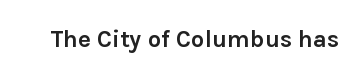
What stands out about the letter spacing? Nothing — it is the standard amount. Upright lettering throughout. Bold? Absolutely — the strokes are thick and heavy. The glyphs are unaccompanied by any horizontal stroke below them.
